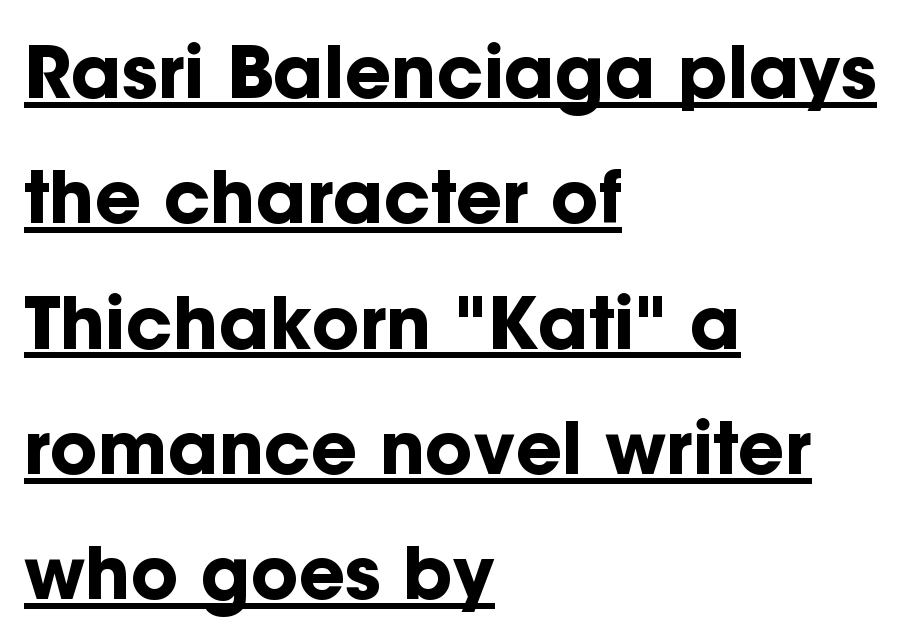
The font family rendered here belongs to the sans-serif group. This rendering features underlined lettering. In CSS terms this would be text-align: left. Stroke thickness is high; the sample reads as a true bold.
